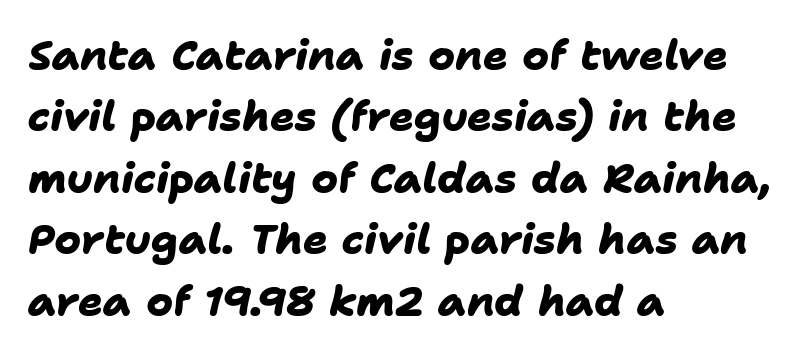
Q: Is the text bold? A: Yes.
Q: Is the typeface a serif or a sans-serif typeface? A: Sans-serif.
Q: Is the text underlined? A: No.
Q: How is the paragraph aligned? A: Left-aligned.
Q: Is the spacing between letters normal or unusually wide? A: Normal.
Q: Is the spacing between lines tight, normal or loose? A: Normal.
Q: Width (condensed, normal, or wide)? A: Normal.
Q: Stroke contrast? A: Low.
Q: x-height? A: Medium.
Q: Monospaced? A: No.
